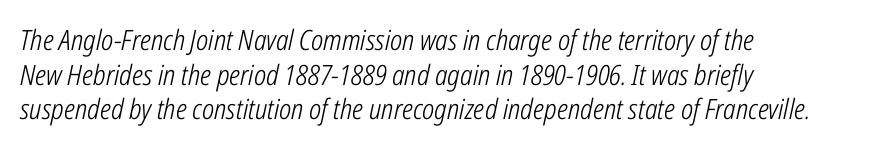
{"italic": "yes", "lean": "right", "slant_degrees": 12, "bold": "no", "weight": "light", "width": "condensed", "stroke_contrast": "low", "x_height": "medium", "monospaced": "no", "underline": "no", "align": "left", "line_spacing_ratio": 1.24, "letter_spacing": "normal", "letter_spacing_em": 0.0, "glyph_px": 28}
